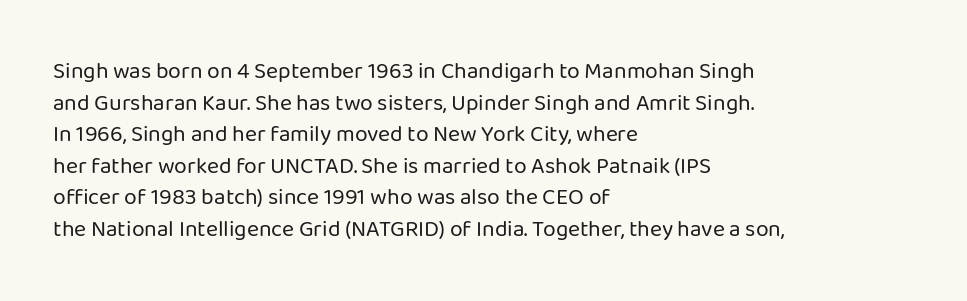
The strokes are not fattened; the text isn't bold. Beneath every word, the page is bare. Every row of glyphs begins at an identical x-position on the left. In terms of posture, this sample is upright.
